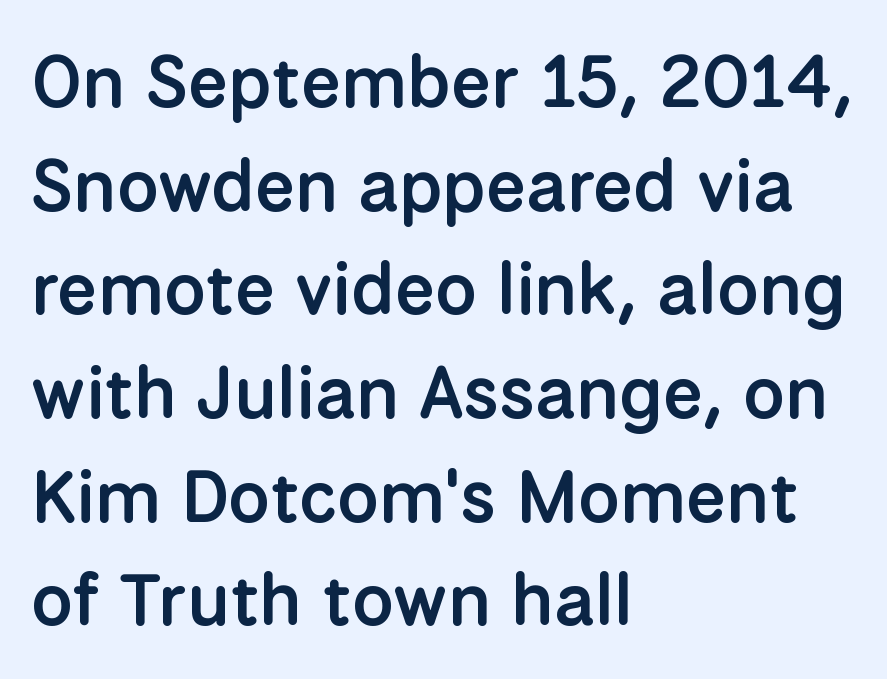
Q: Is the text bold? A: Semi-bold.
Q: Is the text italic (slanted)? A: No, it is upright.
Q: Is the typeface a serif or a sans-serif typeface? A: Sans-serif.
Q: Is the text underlined? A: No.
Q: How is the paragraph aligned? A: Left-aligned.
Q: Is the spacing between letters normal or unusually wide? A: Normal.
Q: Is the spacing between lines tight, normal or loose? A: Normal.
Q: Width (condensed, normal, or wide)? A: Normal.
Q: Stroke contrast? A: Low.
Q: x-height? A: Medium.
Q: Monospaced? A: No.
